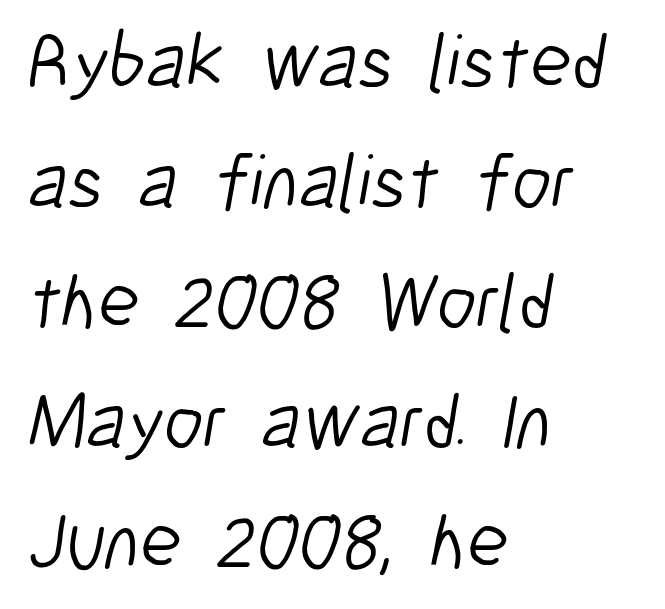
Q: Is the text bold? A: No.
Q: Is the typeface a serif or a sans-serif typeface? A: Sans-serif.
Q: Is the text underlined? A: No.
Q: How is the paragraph aligned? A: Left-aligned.
Q: Is the spacing between letters normal or unusually wide? A: Normal.
Q: Is the spacing between lines tight, normal or loose? A: Normal.
Q: Width (condensed, normal, or wide)? A: Condensed.
Q: Stroke contrast? A: Low.
Q: x-height? A: Medium.
Q: Monospaced? A: No.
